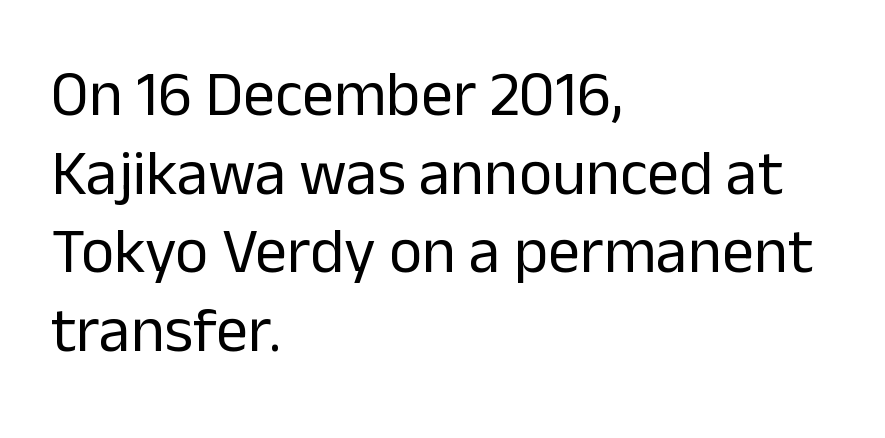
Q: Is the text bold? A: No.
Q: Is the text italic (slanted)? A: No, it is upright.
Q: Is the typeface a serif or a sans-serif typeface? A: Sans-serif.
Q: Is the text underlined? A: No.
Q: How is the paragraph aligned? A: Left-aligned.
Q: Is the spacing between letters normal or unusually wide? A: Normal.
Q: Width (condensed, normal, or wide)? A: Normal.
Q: Stroke contrast? A: Low.
Q: x-height? A: Medium.
Q: Monospaced? A: No.
